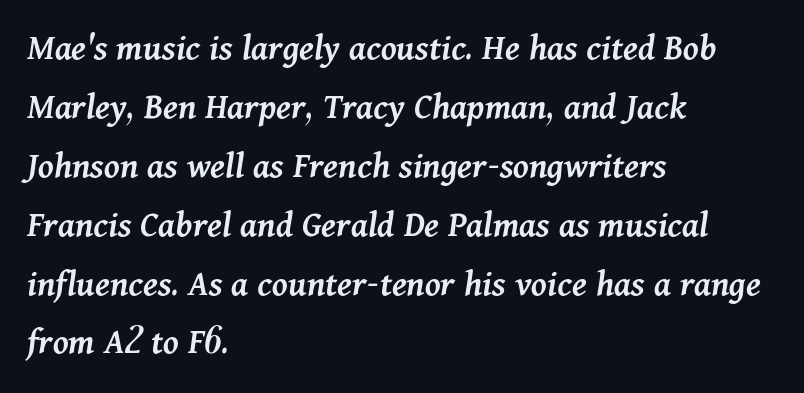
The image shows 38 px semibold type, italic (leaning right); set left-aligned, normal line spacing (1.55x), normal letter spacing, not underlined; medium stroke contrast and a medium x-height.
